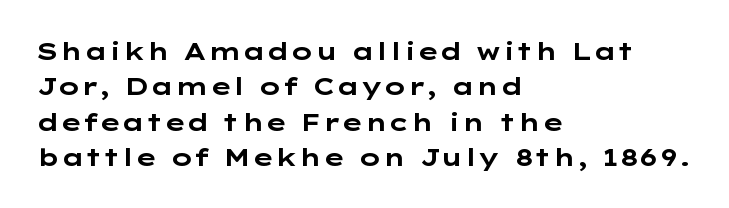
Q: Is the text bold? A: Yes.
Q: Is the text italic (slanted)? A: No, it is upright.
Q: Is the text underlined? A: No.
Q: How is the paragraph aligned? A: Left-aligned.
Q: Is the spacing between letters normal or unusually wide? A: Normal.
Q: Is the spacing between lines tight, normal or loose? A: Normal.
